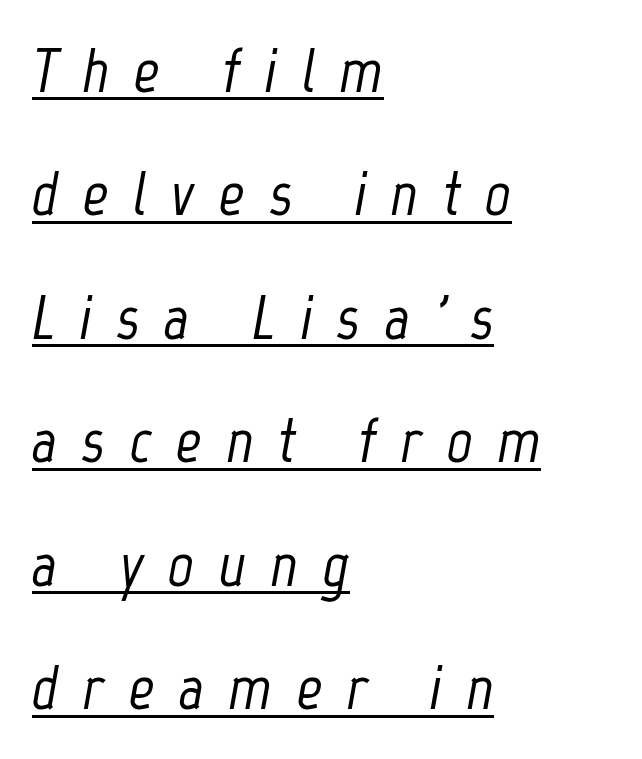
{"italic": "yes", "lean": "right", "slant_degrees": 12, "width": "condensed", "stroke_contrast": "low", "x_height": "medium", "monospaced": "no", "underline": "yes", "align": "left", "line_spacing": "loose", "line_spacing_ratio": 1.96, "letter_spacing": "wide", "letter_spacing_em": 0.39, "glyph_px": 63}
